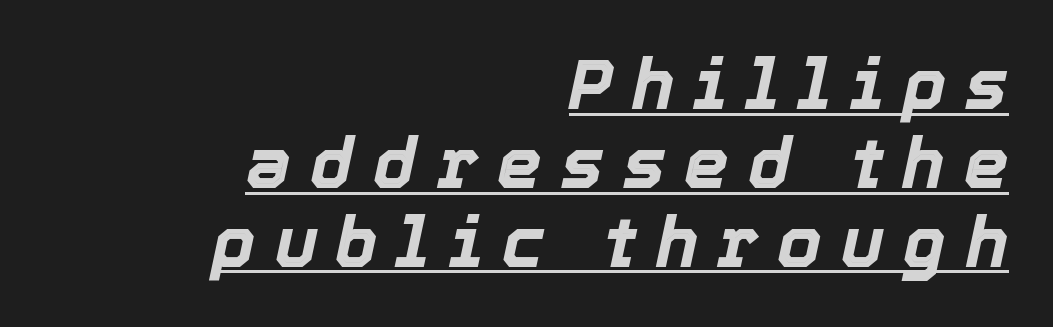
Q: Is the text bold? A: Yes.
Q: Is the text italic (slanted)? A: Yes, it leans right by about 12 degrees.
Q: Is the text underlined? A: Yes.
Q: How is the paragraph aligned? A: Right-aligned.
Q: Is the spacing between letters normal or unusually wide? A: Unusually wide.
Q: Is the spacing between lines tight, normal or loose? A: Tight.
Q: Width (condensed, normal, or wide)? A: Normal.
Q: x-height? A: Medium.
Q: Monospaced? A: No.
